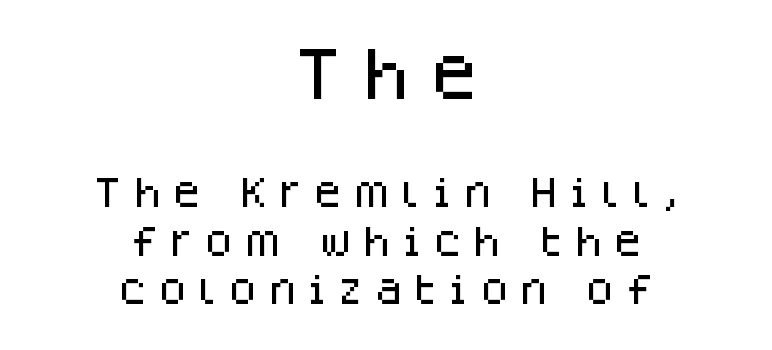
The image shows 57 px sans-serif type, upright; set centered, normal line spacing (1.47x), unusually wide letter spacing (+0.32 em), not underlined; the first (top) block is 1.73x larger; low stroke contrast and a large x-height.
